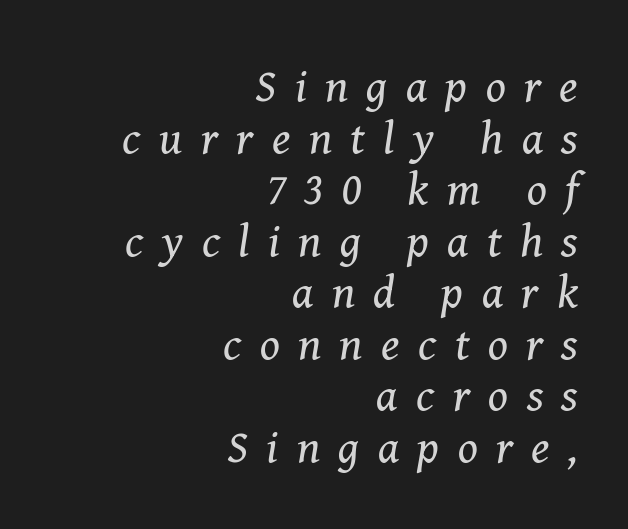
Is this a fixed-width face? No — the glyphs have proportional, varying widths. Emphasis-style slanted type is in use. Line spacing here is tight. Someone cranked the tracking dial way up on this one. Heaviness? Minimal to ordinary, like unemphasized prose. Glance below the letters and you will spot only blank space.
